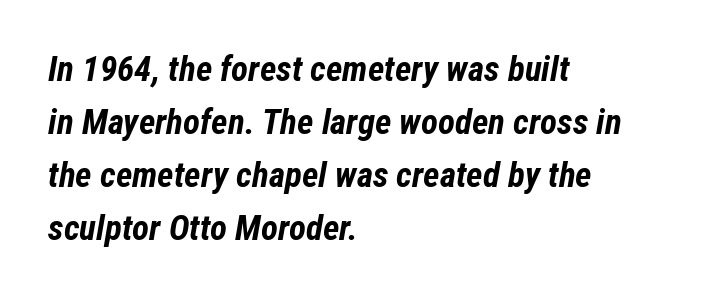
Q: Is the text bold? A: Yes.
Q: Is the text italic (slanted)? A: Yes, it leans right by about 12 degrees.
Q: Is the text underlined? A: No.
Q: How is the paragraph aligned? A: Left-aligned.
Q: Is the spacing between letters normal or unusually wide? A: Normal.
Q: Is the spacing between lines tight, normal or loose? A: Normal.
Q: Width (condensed, normal, or wide)? A: Condensed.
Q: Stroke contrast? A: Low.
Q: x-height? A: Medium.
Q: Monospaced? A: No.
